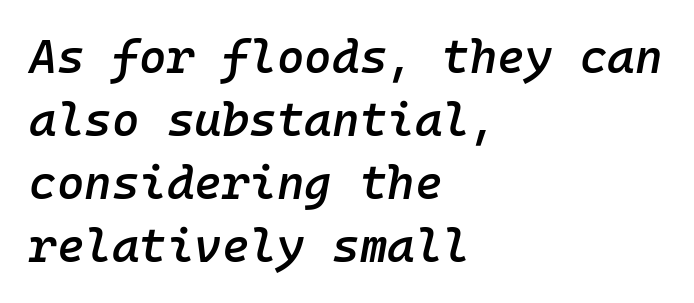
{"italic": "yes", "lean": "right", "slant_degrees": 10, "bold": "semi", "weight": "semibold", "width": "normal", "stroke_contrast": "low", "x_height": "medium", "monospaced": "yes", "underline": "no", "align": "left", "line_spacing": "normal", "line_spacing_ratio": 1.34, "letter_spacing": "normal", "letter_spacing_em": 0.0, "glyph_px": 47}
